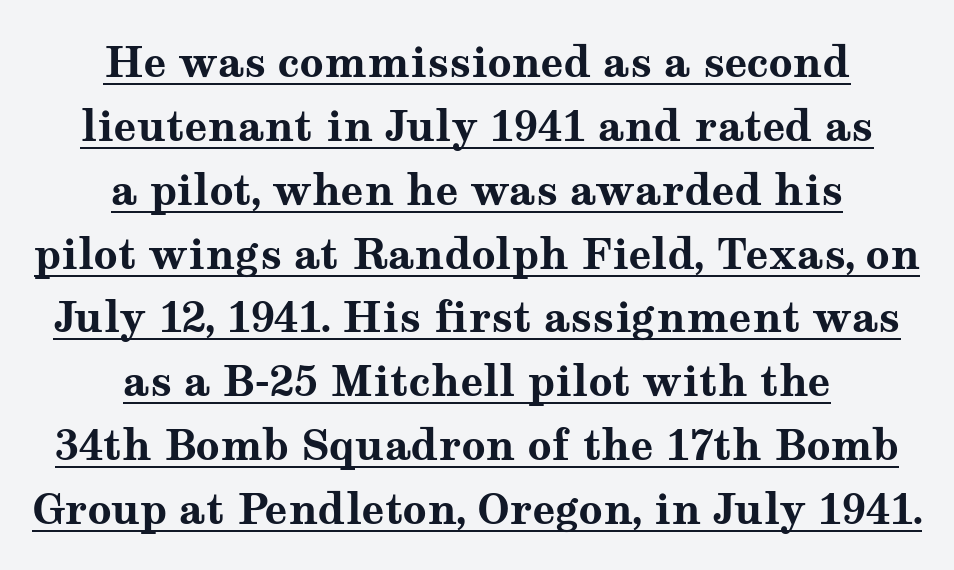
Q: Is the text bold? A: Yes.
Q: Is the text italic (slanted)? A: No, it is upright.
Q: Is the typeface a serif or a sans-serif typeface? A: Serif.
Q: Is the text underlined? A: Yes.
Q: How is the paragraph aligned? A: Centered.
Q: Is the spacing between letters normal or unusually wide? A: Normal.
Q: Is the spacing between lines tight, normal or loose? A: Normal.
Q: Width (condensed, normal, or wide)? A: Wide.
Q: Stroke contrast? A: Medium.
Q: x-height? A: Medium.
Q: Monospaced? A: No.
